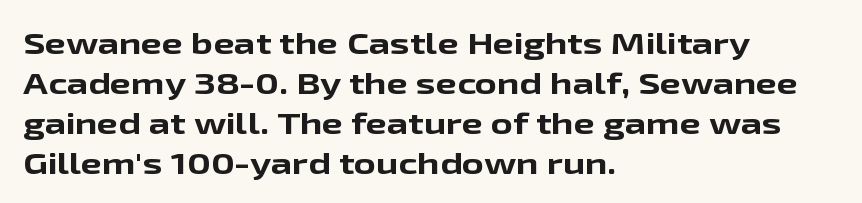
The image shows 30 px bold, wide sans-serif type, upright; set left-aligned, normal line spacing (1.33x), normal letter spacing, not underlined; low stroke contrast and a medium x-height.
